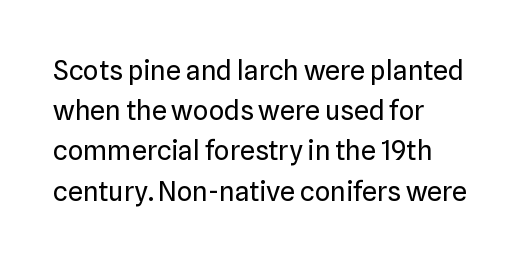
Q: Is the text bold? A: No.
Q: Is the text italic (slanted)? A: No, it is upright.
Q: Is the text underlined? A: No.
Q: How is the paragraph aligned? A: Left-aligned.
Q: Is the spacing between letters normal or unusually wide? A: Normal.
Q: Is the spacing between lines tight, normal or loose? A: Normal.
